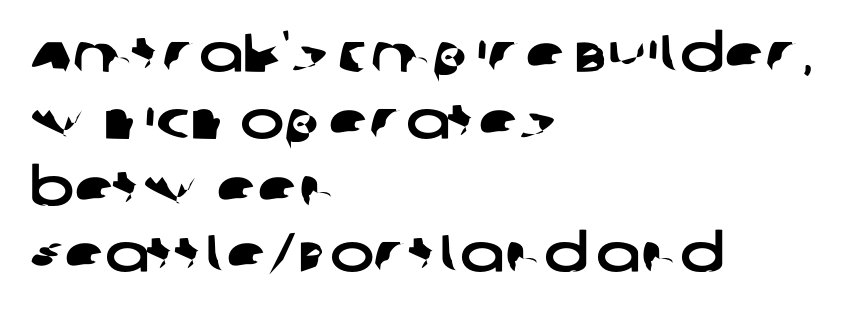
The image shows 53 px wide sans-serif type; set left-aligned, normal line spacing (1.26x), normal letter spacing, not underlined; low stroke contrast and a large x-height.
